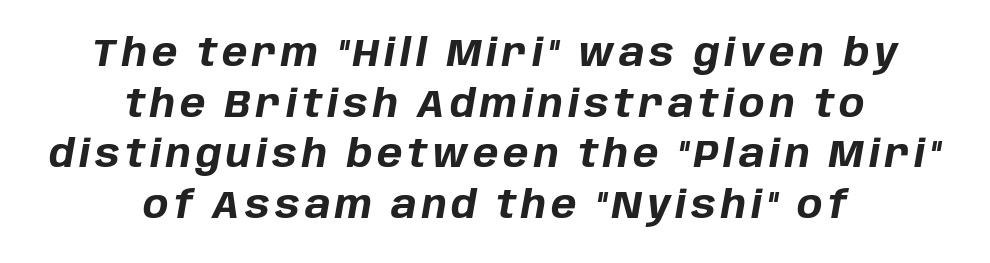
Whoever set this chose a conventional vertical rhythm. Heft: maximum for text — a bold. Plain, unruled lines of type. Horizontally, the lines are justified to the midpoint only. Note the varied advance widths — an 'i' is clearly narrower than an 'm'. The face used here has a pronounced slope to its letters.
